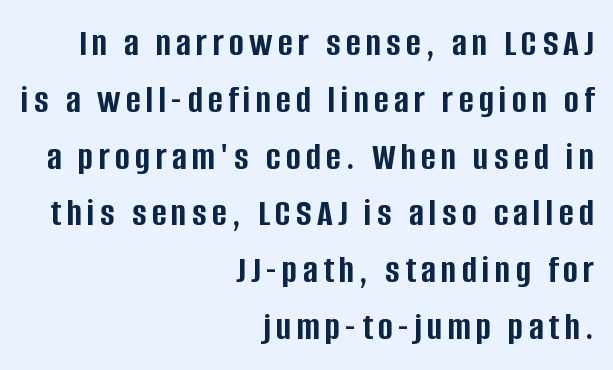
{"serif": "no", "italic": "no", "bold": "yes", "weight": "semibold", "width": "condensed", "stroke_contrast": "low", "x_height": "large", "monospaced": "no", "underline": "no", "align": "right", "line_spacing": "normal", "line_spacing_ratio": 1.42, "glyph_px": 40}
